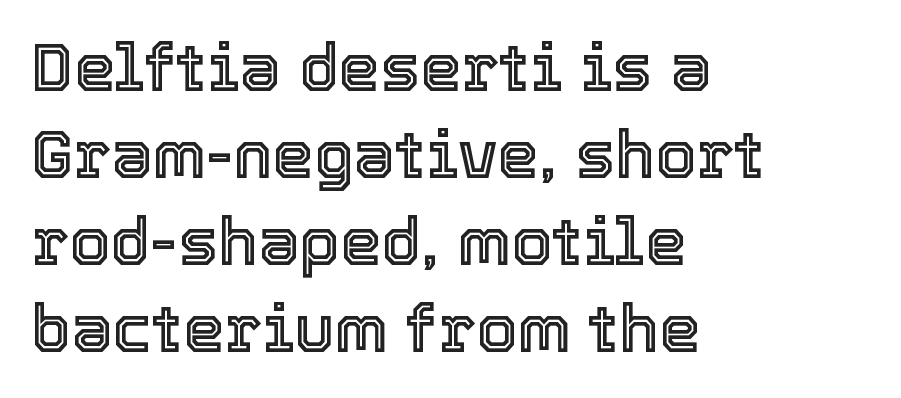
The designer left line spacing at the default. A typesetter would mark this as roman, not italic. Short note: letters normally spaced. Typeset ragged right — the left edge is the straight one. Rule under the text: the space is simply empty.
